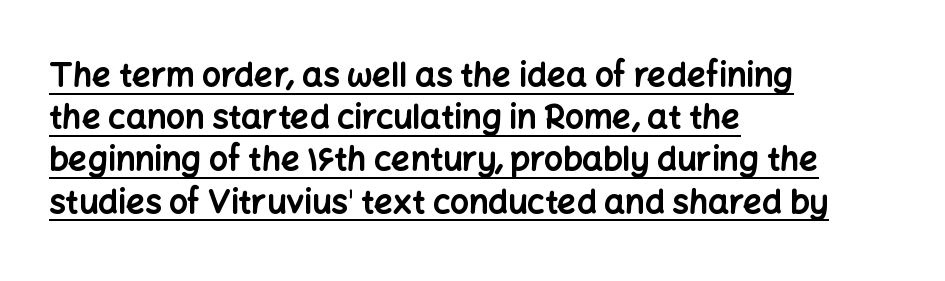
{"serif": "no", "italic": "no", "bold": "yes", "weight": "bold", "width": "normal", "stroke_contrast": "low", "x_height": "medium", "monospaced": "no", "underline": "yes", "align": "left", "line_spacing": "normal", "line_spacing_ratio": 1.28, "letter_spacing": "normal", "letter_spacing_em": 0.0, "glyph_px": 33}
